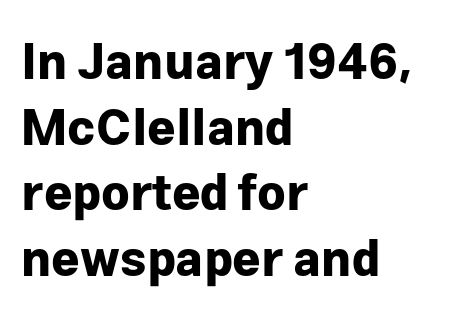
The image shows 49 px bold sans-serif type, upright; set left-aligned, normal line spacing (1.34x), normal letter spacing, not underlined; low stroke contrast and a medium x-height.
